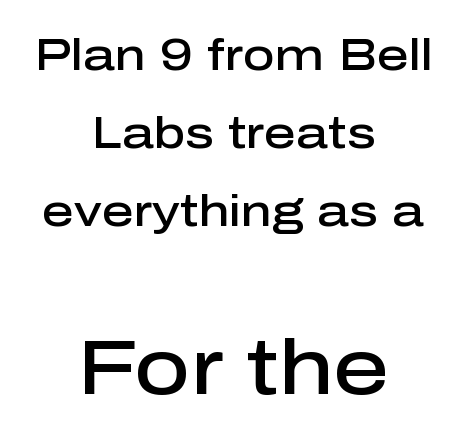
The image shows 77 px semibold sans-serif type, upright; set centered, line spacing 1.77x, normal letter spacing, not underlined; the second (bottom) block is 1.75x larger; low stroke contrast and a medium x-height.
